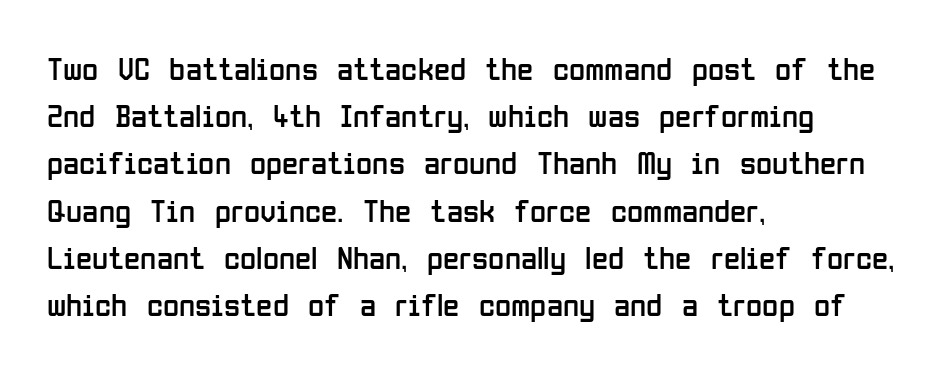
Q: Is the text bold? A: No.
Q: Is the text italic (slanted)? A: No, it is upright.
Q: Is the typeface a serif or a sans-serif typeface? A: Sans-serif.
Q: Is the text underlined? A: No.
Q: How is the paragraph aligned? A: Left-aligned.
Q: Is the spacing between letters normal or unusually wide? A: Normal.
Q: Is the spacing between lines tight, normal or loose? A: Normal.
Q: Width (condensed, normal, or wide)? A: Condensed.
Q: Stroke contrast? A: Low.
Q: x-height? A: Medium.
Q: Monospaced? A: No.
